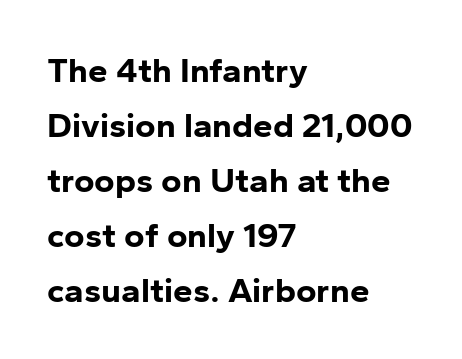
The image shows 35 px bold sans-serif type, upright; set left-aligned, normal line spacing (1.57x), normal letter spacing, not underlined; low stroke contrast and a medium x-height.
